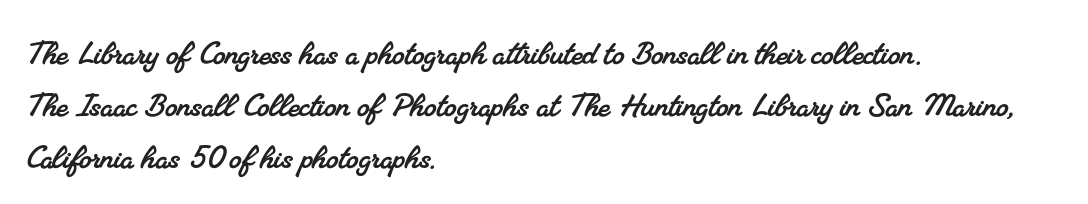
Q: Is the typeface a serif or a sans-serif typeface? A: Serif.
Q: Is the text underlined? A: No.
Q: How is the paragraph aligned? A: Left-aligned.
Q: Is the spacing between letters normal or unusually wide? A: Normal.
Q: Is the spacing between lines tight, normal or loose? A: Normal.
Q: Width (condensed, normal, or wide)? A: Normal.
Q: Stroke contrast? A: Medium.
Q: x-height? A: Small.
Q: Monospaced? A: No.
